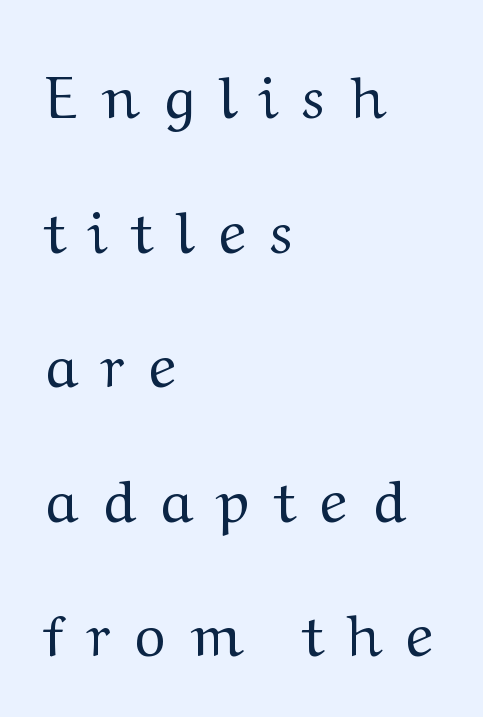
The image shows 59 px regular-weight serif type, upright; set left-aligned, loose line spacing (2.28x), unusually wide letter spacing (+0.45 em), not underlined; medium stroke contrast and a medium x-height.
